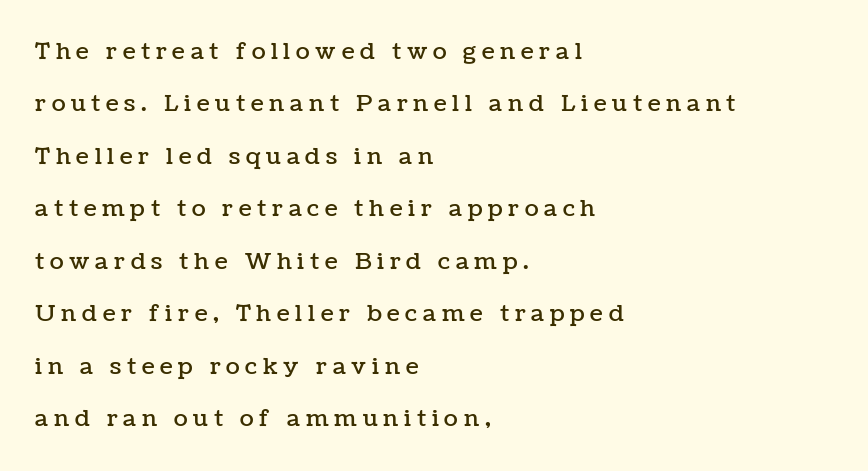
Q: Is the text italic (slanted)? A: No, it is upright.
Q: Is the text underlined? A: No.
Q: How is the paragraph aligned? A: Left-aligned.
Q: Is the spacing between letters normal or unusually wide? A: Unusually wide.
Q: Is the spacing between lines tight, normal or loose? A: Loose.
